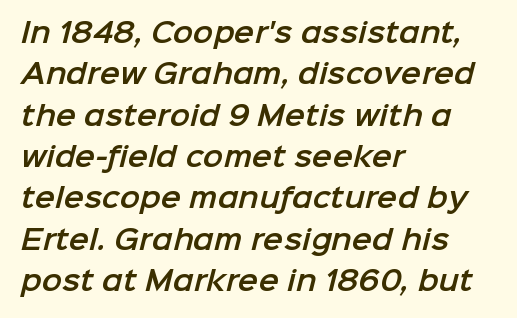
The image shows 27 px text type; set left-aligned, normal line spacing (1.53x), normal letter spacing, not underlined.
